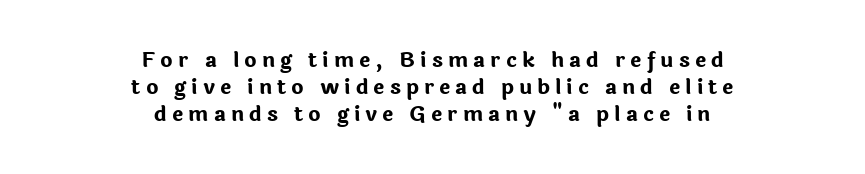
Q: Is the text bold? A: Yes.
Q: Is the text italic (slanted)? A: No, it is upright.
Q: Is the text underlined? A: No.
Q: How is the paragraph aligned? A: Centered.
Q: Is the spacing between letters normal or unusually wide? A: Unusually wide.
Q: Is the spacing between lines tight, normal or loose? A: Normal.
